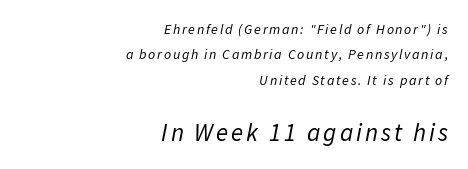
{"italic": "yes", "lean": "right", "slant_degrees": 11, "bold": "no", "underline": "no", "align": "right", "line_spacing_ratio": 1.81, "larger_block": "second", "size_ratio": 1.79, "glyph_px": 25}
